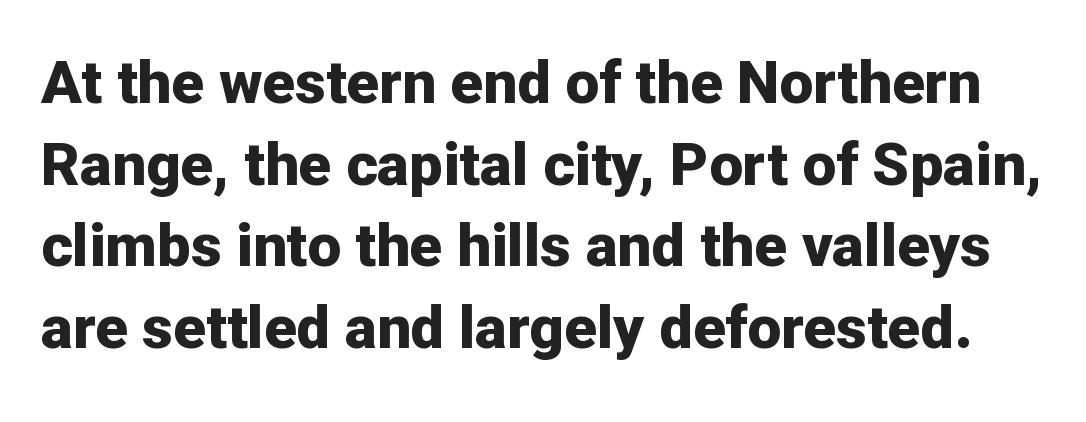
{"serif": "no", "italic": "no", "bold": "yes", "weight": "bold", "width": "normal", "stroke_contrast": "low", "x_height": "medium", "monospaced": "no", "underline": "no", "line_spacing": "normal", "line_spacing_ratio": 1.36, "letter_spacing": "normal", "letter_spacing_em": 0.0, "glyph_px": 60}
